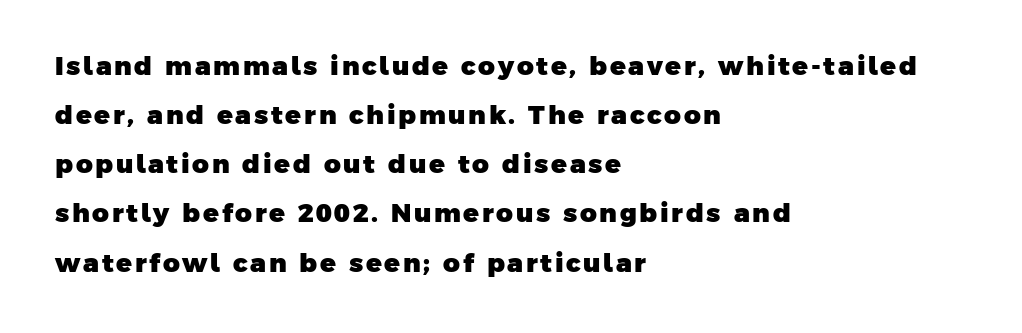
Q: Is the text bold? A: Yes.
Q: Is the text underlined? A: No.
Q: How is the paragraph aligned? A: Left-aligned.
